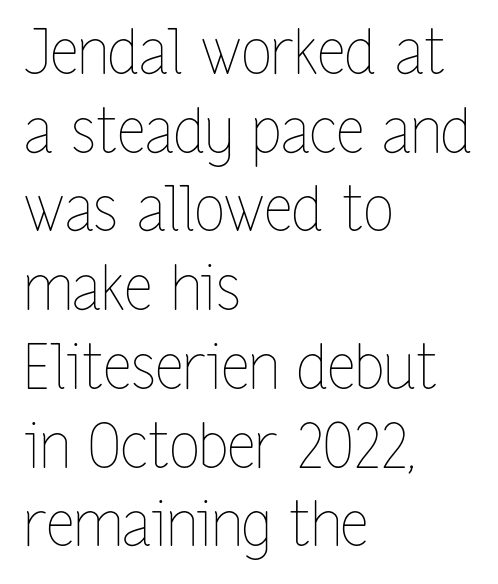
The image shows 62 px thin, condensed type, upright; set left-aligned, normal line spacing (1.27x), normal letter spacing, not underlined; low stroke contrast and a medium x-height.
